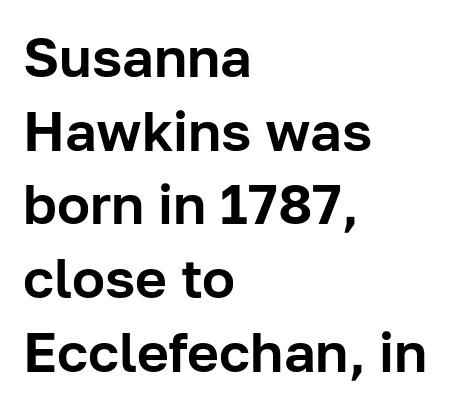
{"serif": "no", "italic": "no", "width": "normal", "stroke_contrast": "low", "x_height": "medium", "monospaced": "no", "underline": "no", "align": "left", "line_spacing": "normal", "line_spacing_ratio": 1.34, "letter_spacing": "normal", "letter_spacing_em": 0.0, "glyph_px": 55}
